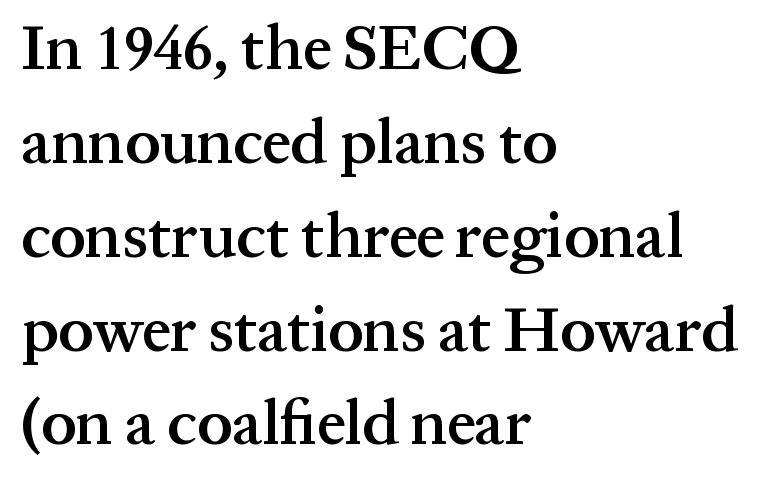
The image shows 63 px semibold serif type, upright; set left-aligned, normal line spacing (1.49x), normal letter spacing, not underlined; medium stroke contrast and a medium x-height.
